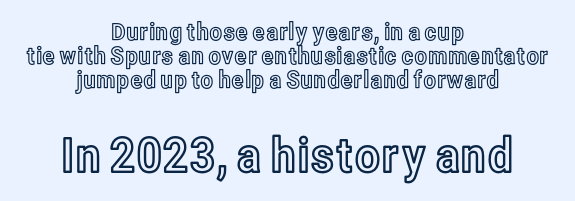
The image shows 48 px condensed type, upright; set centered, tight line spacing (0.99x), normal letter spacing, not underlined; the second (bottom) block is 2.0x larger; a medium x-height.
